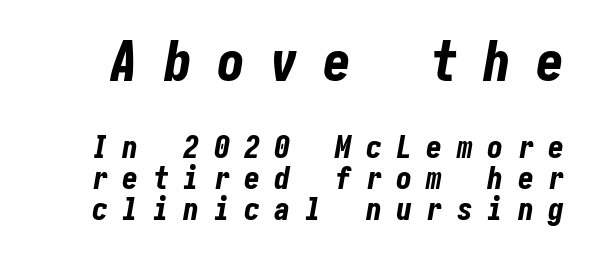
Q: Is the text bold? A: Yes.
Q: Is the text italic (slanted)? A: Yes, it leans right by about 10 degrees.
Q: Is the text underlined? A: No.
Q: Is the spacing between letters normal or unusually wide? A: Unusually wide.
Q: Is the spacing between lines tight, normal or loose? A: Tight.
Q: Which block of text is set in a larger size, the first (top) or the second (bottom)? A: The first (top) one.
Q: Width (condensed, normal, or wide)? A: Condensed.
Q: Stroke contrast? A: Low.
Q: x-height? A: Medium.
